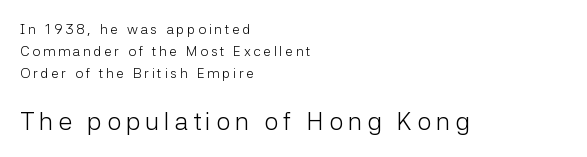
Q: Is the text bold? A: No.
Q: Is the text italic (slanted)? A: No, it is upright.
Q: Is the text underlined? A: No.
Q: How is the paragraph aligned? A: Left-aligned.
Q: Is the spacing between lines tight, normal or loose? A: Normal.
Q: Which block of text is set in a larger size, the first (top) or the second (bottom)? A: The second (bottom) one.
